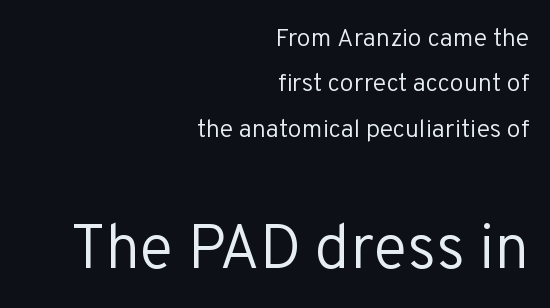
Ink coverage per letter is moderate at most. The face used here is a sans, in the tradition of grotesques and geometrics. Typesetter's note — lower block bumped up in size, upper block left smaller. The passage shown is not underscored anywhere.
